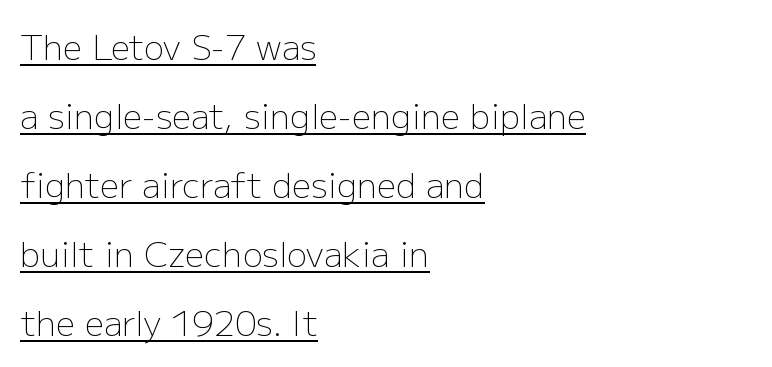
{"serif": "no", "italic": "no", "bold": "no", "weight": "light", "width": "normal", "stroke_contrast": "low", "x_height": "medium", "monospaced": "no", "underline": "yes", "align": "left", "line_spacing": "loose", "line_spacing_ratio": 2.03, "letter_spacing": "normal", "letter_spacing_em": 0.0, "glyph_px": 34}
